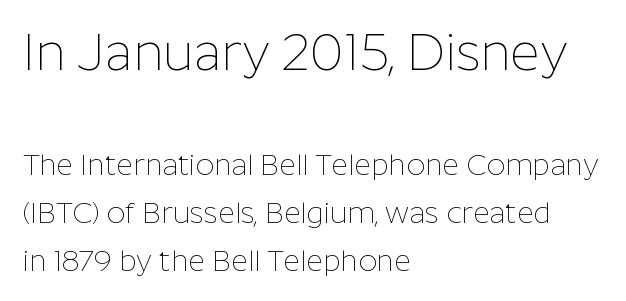
You could not count columns in this text — the font is proportionally spaced. The typesetter chose a ragged-right arrangement here. Each word holds together tightly as a unit, with standard inter-letter gaps. Italic? Not at all — the glyphs are vertical. The designer gave the opening block more size than the closing block.
